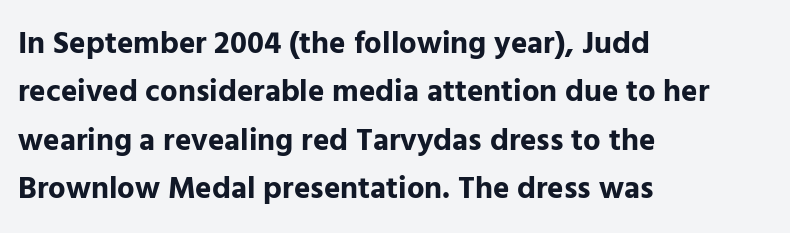
{"serif": "no", "italic": "no", "bold": "yes", "weight": "bold", "width": "normal", "stroke_contrast": "low", "x_height": "medium", "monospaced": "no", "underline": "no", "align": "left", "line_spacing": "normal", "line_spacing_ratio": 1.56, "letter_spacing": "normal", "letter_spacing_em": 0.0, "glyph_px": 31}
